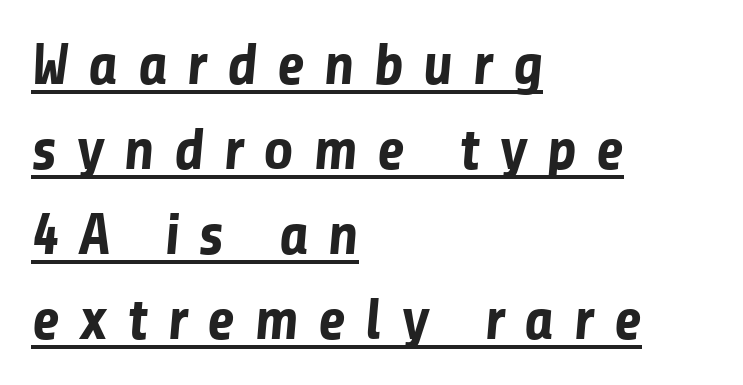
Q: Is the text bold? A: Yes.
Q: Is the typeface a serif or a sans-serif typeface? A: Sans-serif.
Q: Is the text underlined? A: Yes.
Q: How is the paragraph aligned? A: Left-aligned.
Q: Is the spacing between letters normal or unusually wide? A: Unusually wide.
Q: Is the spacing between lines tight, normal or loose? A: Normal.
Q: Width (condensed, normal, or wide)? A: Normal.
Q: Stroke contrast? A: Low.
Q: x-height? A: Medium.
Q: Monospaced? A: No.
